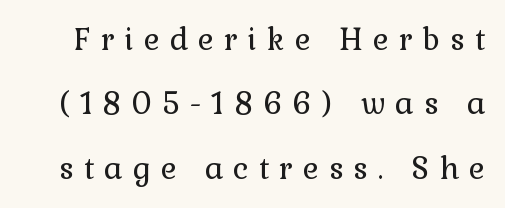
Yep, those are serifs on the letters. If you drew a line through each stem, it would be perfectly vertical. Weight: not bold — regular or lighter. Words float on clear page, feet unadorned.
